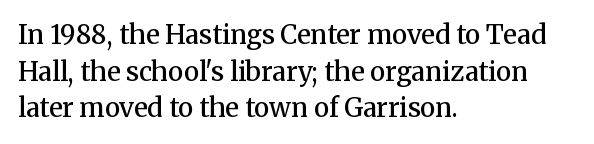
{"italic": "no", "bold": "semi", "underline": "no", "align": "left", "line_spacing": "normal", "line_spacing_ratio": 1.41, "letter_spacing": "normal", "letter_spacing_em": 0.0, "glyph_px": 26}
